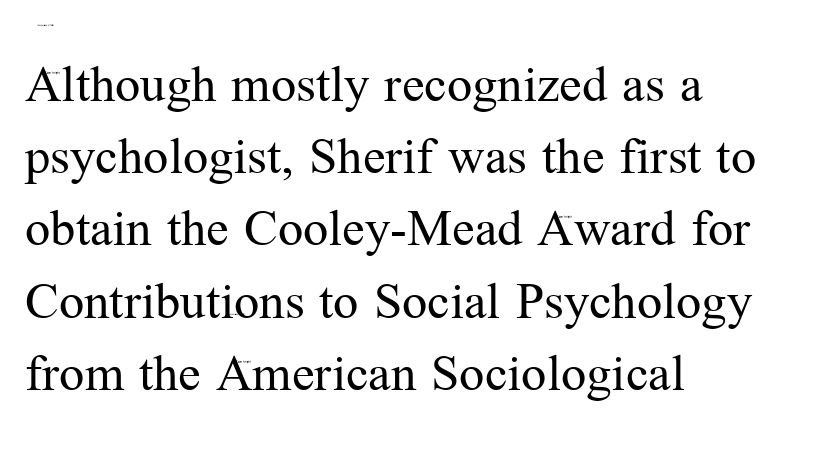
Q: Is the text bold? A: No.
Q: Is the text italic (slanted)? A: No, it is upright.
Q: Is the typeface a serif or a sans-serif typeface? A: Serif.
Q: Is the text underlined? A: No.
Q: How is the paragraph aligned? A: Left-aligned.
Q: Is the spacing between letters normal or unusually wide? A: Normal.
Q: Is the spacing between lines tight, normal or loose? A: Normal.
Q: Width (condensed, normal, or wide)? A: Normal.
Q: Stroke contrast? A: Medium.
Q: x-height? A: Medium.
Q: Monospaced? A: No.
